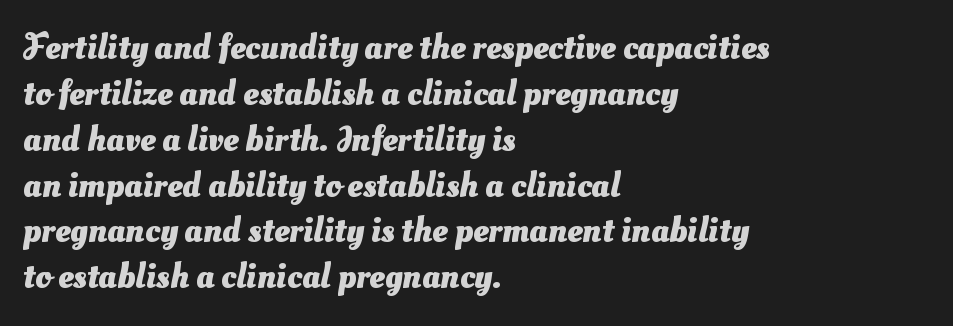
{"serif": "no", "bold": "yes", "weight": "heavy", "width": "normal", "stroke_contrast": "medium", "x_height": "small", "monospaced": "no", "underline": "no", "align": "left", "line_spacing": "normal", "line_spacing_ratio": 1.31, "letter_spacing": "normal", "letter_spacing_em": 0.0, "glyph_px": 35}
